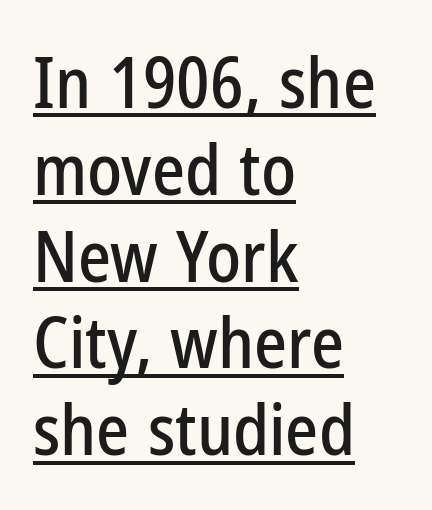
The image shows 70 px condensed sans-serif type, upright; set left-aligned, line spacing 1.24x, normal letter spacing, underlined; low stroke contrast and a medium x-height.
